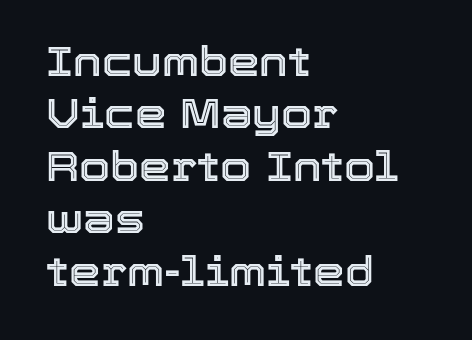
Q: Is the text italic (slanted)? A: No, it is upright.
Q: Is the text underlined? A: No.
Q: How is the paragraph aligned? A: Left-aligned.
Q: Is the spacing between letters normal or unusually wide? A: Normal.
Q: Is the spacing between lines tight, normal or loose? A: Normal.
Q: Width (condensed, normal, or wide)? A: Normal.
Q: x-height? A: Medium.
Q: Monospaced? A: No.
